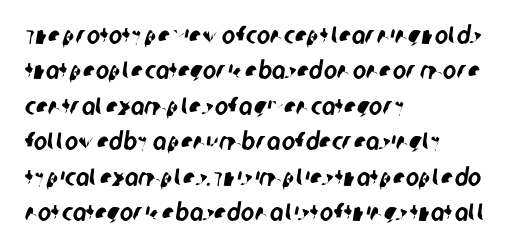
One glance says typical: line gaps are just what's usual. The rendering keeps characters at their native spacing. If you drew a ruler down the left edge, every line would touch it. Decoration check: the copy has no underline.
